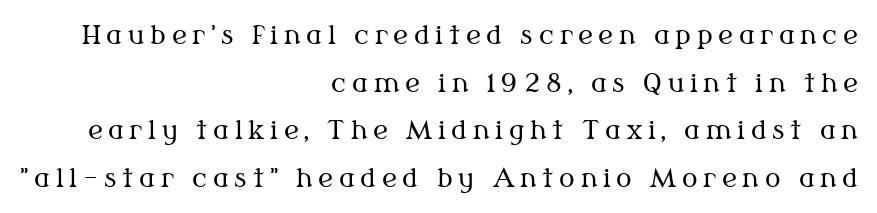
Line ends are locked; line starts wander. This is not heavy type; no bold has been used. In terms of letterspacing, this is a distinctly airy, spread setting. Every character sits straight up, as roman type does. The space beneath each line is pristine and unruled.
